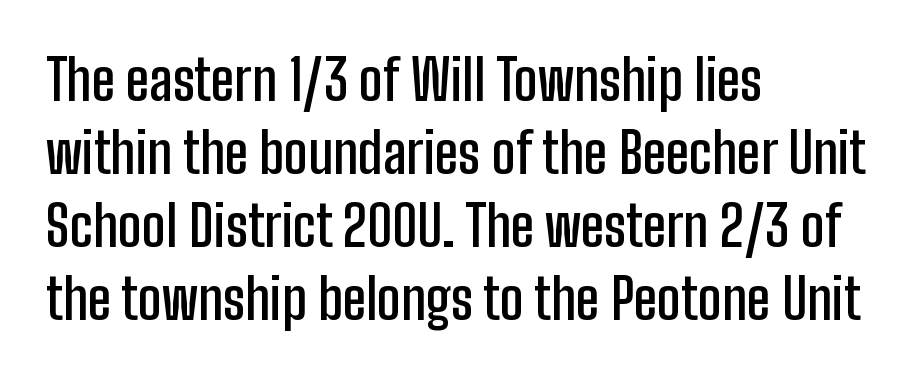
{"serif": "no", "italic": "no", "bold": "semi", "weight": "semibold", "width": "condensed", "stroke_contrast": "low", "x_height": "medium", "monospaced": "no", "underline": "no", "align": "left", "line_spacing": "normal", "line_spacing_ratio": 1.33, "letter_spacing": "normal", "letter_spacing_em": 0.0, "glyph_px": 55}
